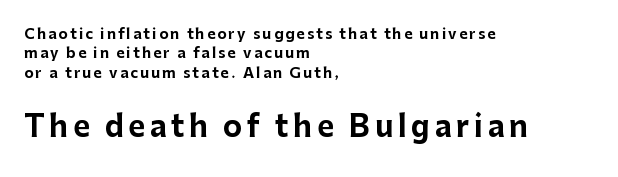
Leading matches the norm, producing a regular column. The letters in the lower block stand taller than those in the block above. Varying glyph widths throughout — classic text-font behaviour. One-word summary of the alignment: left.
